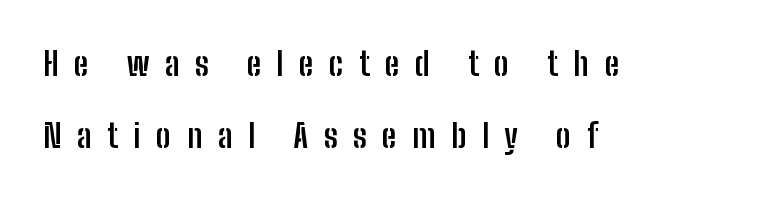
Q: Is the text bold? A: Yes.
Q: Is the text italic (slanted)? A: No, it is upright.
Q: Is the typeface a serif or a sans-serif typeface? A: Sans-serif.
Q: Is the text underlined? A: No.
Q: How is the paragraph aligned? A: Left-aligned.
Q: Is the spacing between letters normal or unusually wide? A: Unusually wide.
Q: Is the spacing between lines tight, normal or loose? A: Loose.
Q: Width (condensed, normal, or wide)? A: Condensed.
Q: Stroke contrast? A: Low.
Q: x-height? A: Medium.
Q: Monospaced? A: No.
